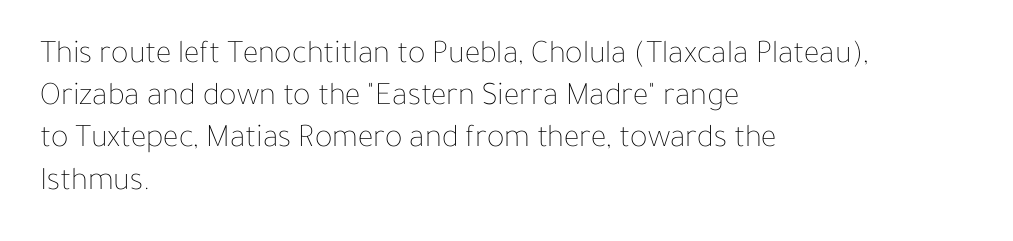
The letters advance in unequal steps, a hallmark of proportional type. This sample is left-justified, so line endings fall wherever the words run out. The face used here is rendered with its standard letterfit. The lettering stays uniformly vertical, giving the passage a roman look.
